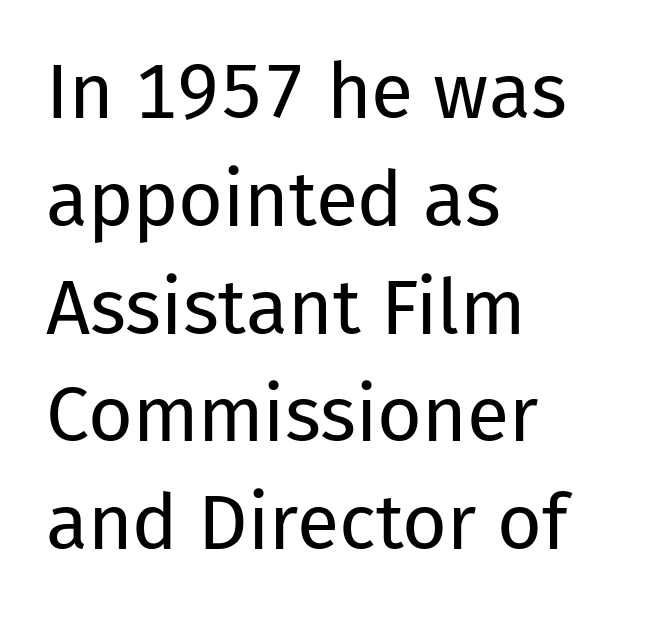
Q: Is the text bold? A: No.
Q: Is the text italic (slanted)? A: No, it is upright.
Q: Is the typeface a serif or a sans-serif typeface? A: Sans-serif.
Q: Is the text underlined? A: No.
Q: How is the paragraph aligned? A: Left-aligned.
Q: Is the spacing between letters normal or unusually wide? A: Normal.
Q: Is the spacing between lines tight, normal or loose? A: Normal.
Q: Width (condensed, normal, or wide)? A: Normal.
Q: Stroke contrast? A: Low.
Q: x-height? A: Medium.
Q: Monospaced? A: No.
